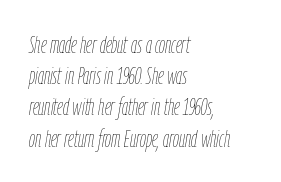
The image shows 24 px text type, italic (leaning right); set left-aligned, normal line spacing (1.3x), normal letter spacing, not underlined.
